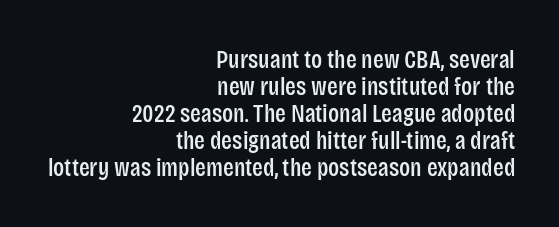
No word sits above an underline. The text block is weighted toward the right margin, trailing off unevenly leftward. This is the regular roman posture of the typeface. Does the leading feel generous? Not at all — it's pinched.
